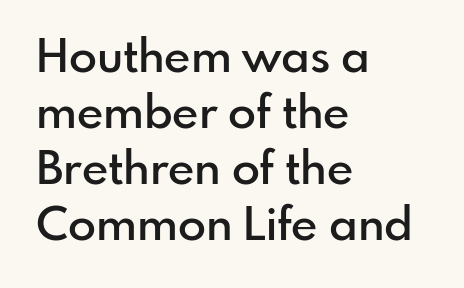
{"serif": "no", "italic": "no", "bold": "semi", "weight": "semibold", "width": "normal", "stroke_contrast": "low", "x_height": "small", "monospaced": "no", "underline": "no", "align": "left", "line_spacing_ratio": 1.22, "letter_spacing": "normal", "letter_spacing_em": 0.0, "glyph_px": 46}
